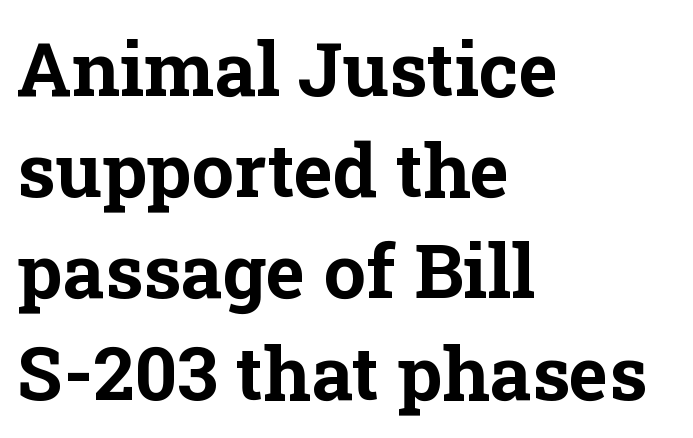
Q: Is the text bold? A: Yes.
Q: Is the text italic (slanted)? A: No, it is upright.
Q: Is the typeface a serif or a sans-serif typeface? A: Serif.
Q: Is the text underlined? A: No.
Q: How is the paragraph aligned? A: Left-aligned.
Q: Is the spacing between letters normal or unusually wide? A: Normal.
Q: Is the spacing between lines tight, normal or loose? A: Normal.
Q: Width (condensed, normal, or wide)? A: Normal.
Q: Stroke contrast? A: Low.
Q: x-height? A: Medium.
Q: Monospaced? A: No.
